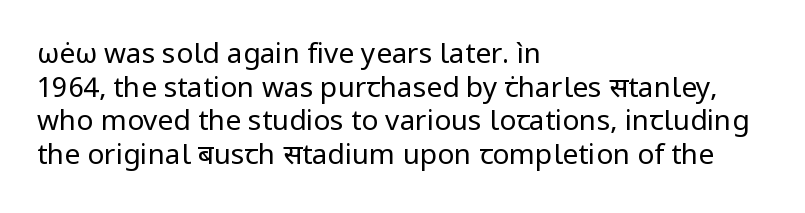
Each stroke keeps to a modest, everyday thickness or less. Plain, unruled lines of type. Which margin do the lines hug? The left one — the right edge is uneven. The letters advance in unequal steps, a hallmark of proportional type. Are there feet on the stems? There aren't — it's a sans. Standard letterfit; no display-style spreading of the glyphs.
